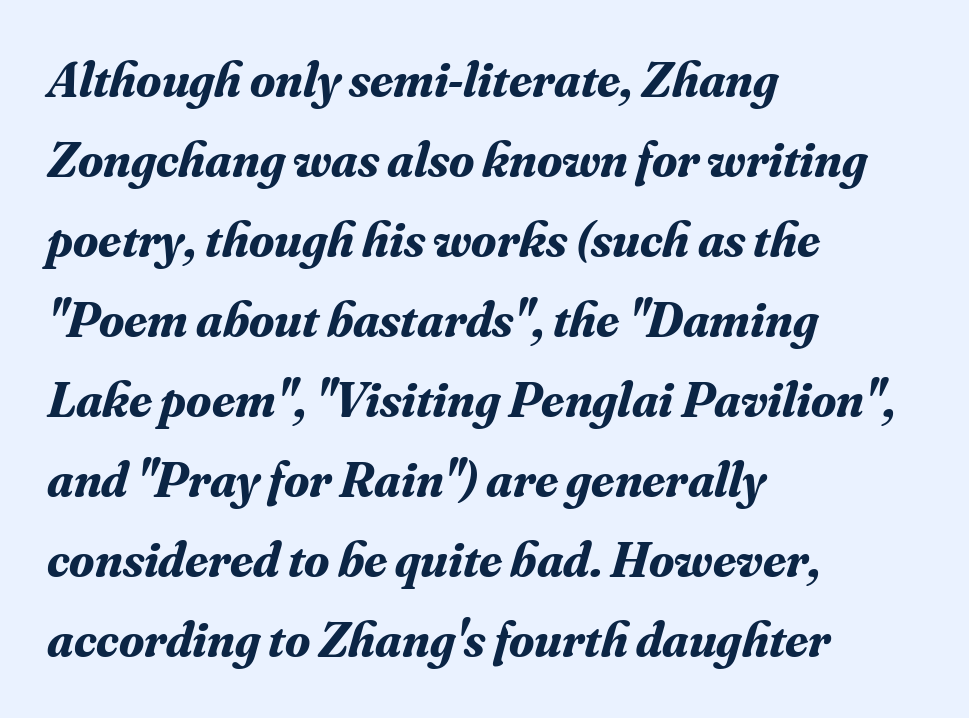
Q: Is the text bold? A: Yes.
Q: Is the text italic (slanted)? A: Yes, it leans right by about 16 degrees.
Q: Is the typeface a serif or a sans-serif typeface? A: Serif.
Q: Is the text underlined? A: No.
Q: How is the paragraph aligned? A: Left-aligned.
Q: Is the spacing between letters normal or unusually wide? A: Normal.
Q: Is the spacing between lines tight, normal or loose? A: Normal.
Q: Width (condensed, normal, or wide)? A: Normal.
Q: Stroke contrast? A: Medium.
Q: x-height? A: Small.
Q: Monospaced? A: No.
